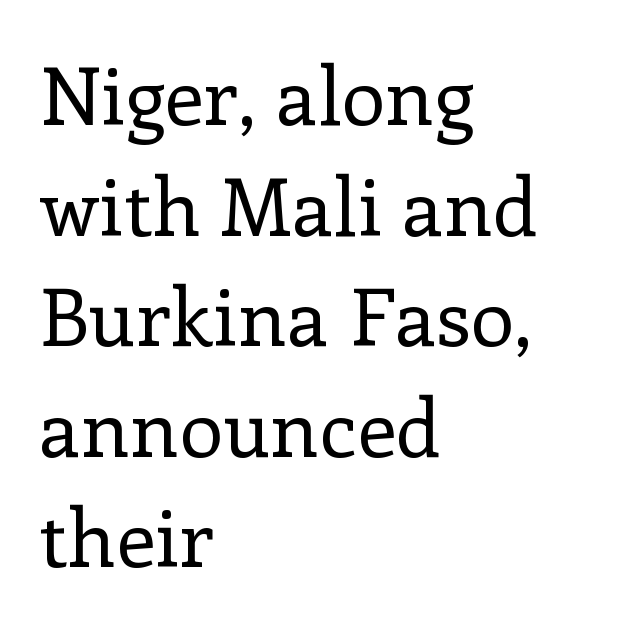
The image shows 79 px regular-weight serif type, upright; set left-aligned, normal line spacing (1.4x), normal letter spacing, not underlined; low stroke contrast and a medium x-height.
